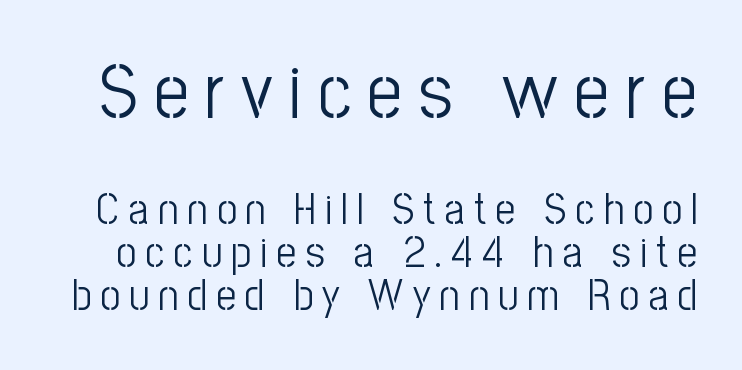
Of the two passages, the one on top uses the larger point size. Italic: no, the glyphs are upright roman. Caption: face not bold, strokes unweighted. The letters are spread apart with noticeably loose tracking.
